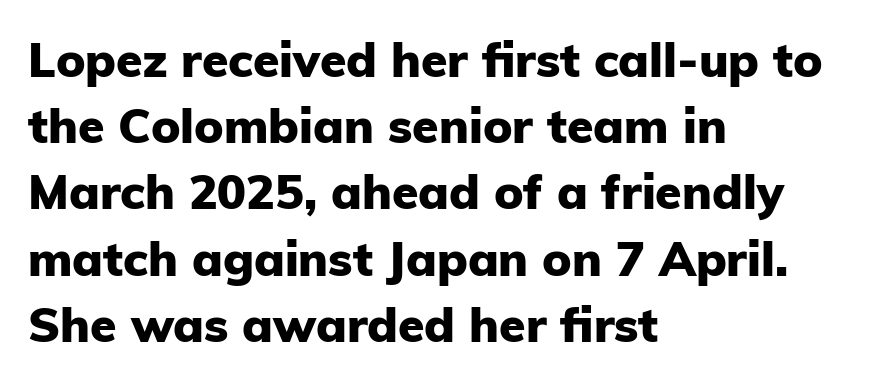
{"serif": "no", "italic": "no", "bold": "yes", "weight": "heavy", "width": "normal", "stroke_contrast": "low", "x_height": "medium", "monospaced": "no", "underline": "no", "align": "left", "line_spacing": "normal", "line_spacing_ratio": 1.38, "letter_spacing": "normal", "letter_spacing_em": 0.0, "glyph_px": 48}
